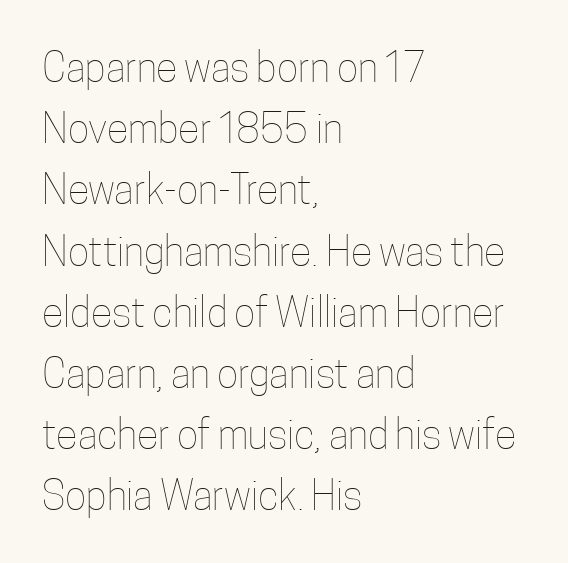
Q: Is the text bold? A: No.
Q: Is the text italic (slanted)? A: No, it is upright.
Q: Is the text underlined? A: No.
Q: How is the paragraph aligned? A: Left-aligned.
Q: Is the spacing between letters normal or unusually wide? A: Normal.
Q: Is the spacing between lines tight, normal or loose? A: Normal.
Q: Width (condensed, normal, or wide)? A: Condensed.
Q: Stroke contrast? A: Low.
Q: x-height? A: Medium.
Q: Monospaced? A: No.
